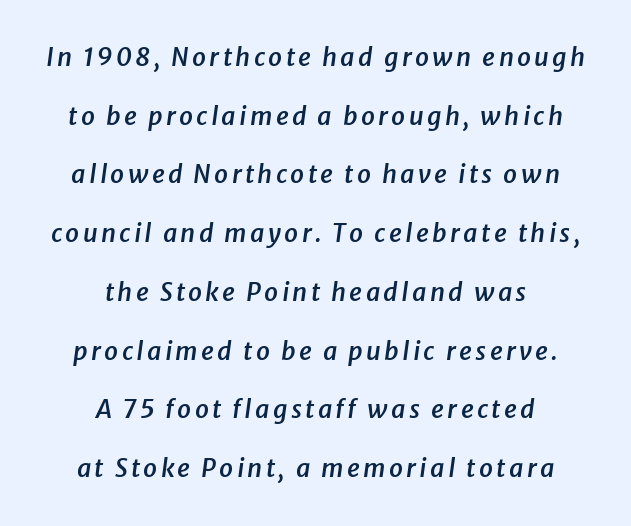
Q: Is the text bold? A: Semi-bold.
Q: Is the text italic (slanted)? A: Yes, it leans right by about 8 degrees.
Q: Is the text underlined? A: No.
Q: How is the paragraph aligned? A: Centered.
Q: Is the spacing between lines tight, normal or loose? A: Loose.
